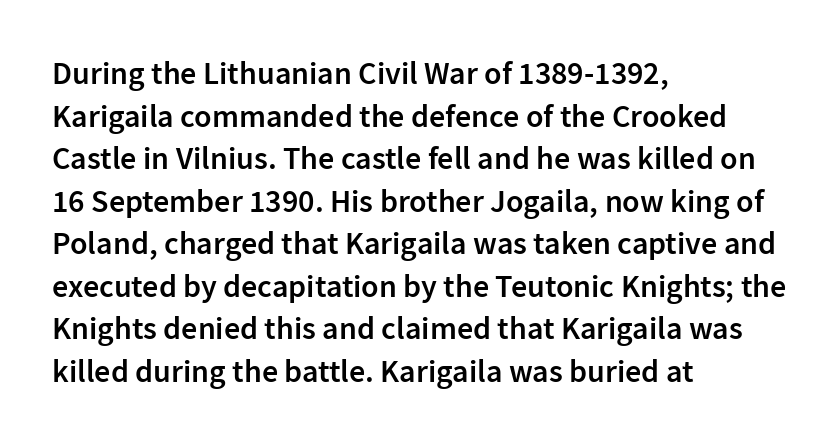
Q: Is the text bold? A: Semi-bold.
Q: Is the text italic (slanted)? A: No, it is upright.
Q: Is the typeface a serif or a sans-serif typeface? A: Sans-serif.
Q: Is the text underlined? A: No.
Q: How is the paragraph aligned? A: Left-aligned.
Q: Is the spacing between letters normal or unusually wide? A: Normal.
Q: Is the spacing between lines tight, normal or loose? A: Normal.
Q: Width (condensed, normal, or wide)? A: Normal.
Q: Stroke contrast? A: Low.
Q: x-height? A: Medium.
Q: Monospaced? A: No.
